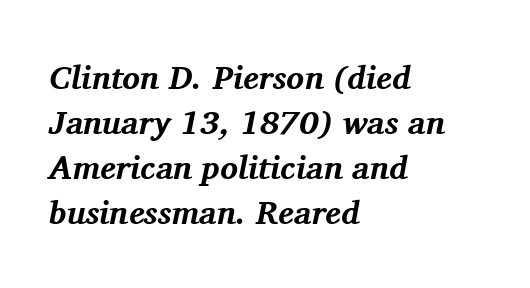
The image shows 33 px bold serif type, italic (leaning right); set left-aligned, normal line spacing (1.36x), normal letter spacing, not underlined; medium stroke contrast and a medium x-height.
